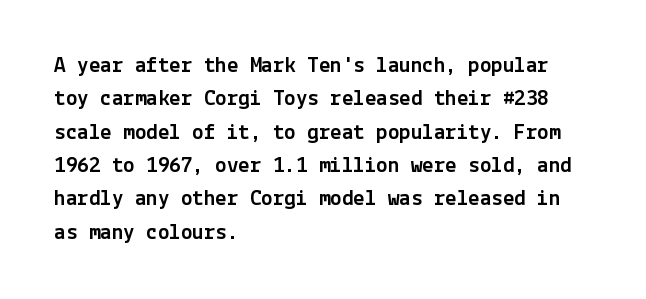
The image shows 23 px text type, upright; set left-aligned, normal line spacing (1.45x), normal letter spacing, not underlined.
